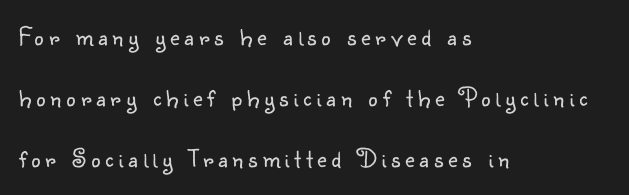
The image shows 26 px text type, upright; set left-aligned, loose line spacing (2.35x), not underlined.
